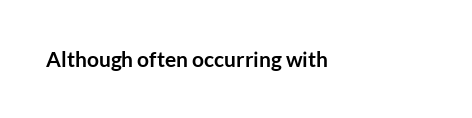
The image shows 21 px bold type, upright; set left-aligned, normal letter spacing, not underlined.
